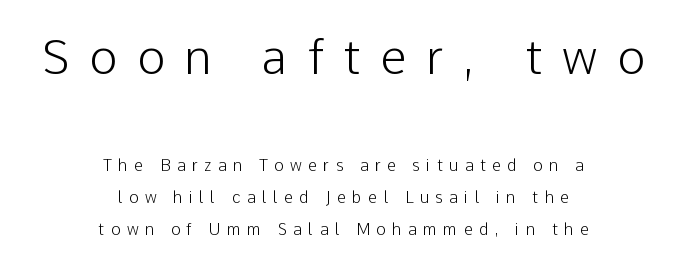
{"serif": "no", "italic": "no", "width": "normal", "stroke_contrast": "low", "x_height": "medium", "monospaced": "no", "underline": "no", "align": "center", "line_spacing": "loose", "line_spacing_ratio": 2.01, "letter_spacing": "wide", "letter_spacing_em": 0.4, "larger_block": "first", "size_ratio": 3.0, "glyph_px": 48}
